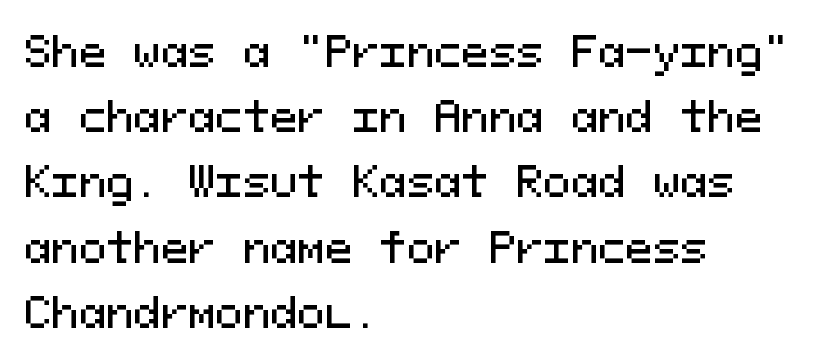
The image shows 41 px sans-serif type, upright, monospaced; set left-aligned, normal line spacing (1.59x), normal letter spacing, not underlined; medium stroke contrast and a medium x-height.
